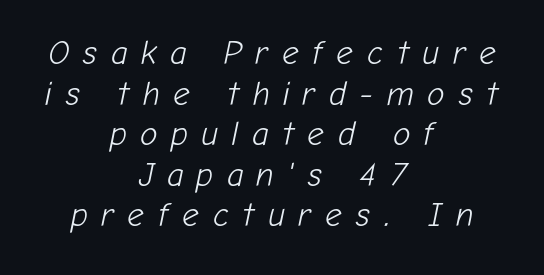
Q: Is the text bold? A: No.
Q: Is the text italic (slanted)? A: Yes, it leans right by about 12 degrees.
Q: Is the text underlined? A: No.
Q: How is the paragraph aligned? A: Centered.
Q: Is the spacing between letters normal or unusually wide? A: Unusually wide.
Q: Width (condensed, normal, or wide)? A: Normal.
Q: Stroke contrast? A: Low.
Q: x-height? A: Medium.
Q: Monospaced? A: No.
